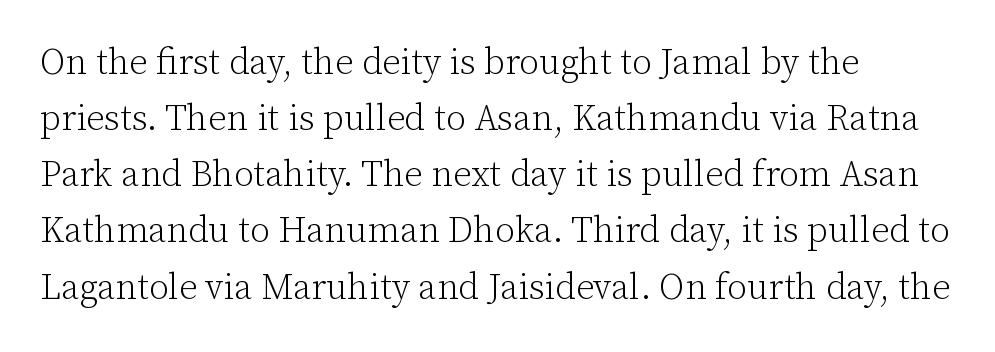
Q: Is the text bold? A: No.
Q: Is the text italic (slanted)? A: No, it is upright.
Q: Is the typeface a serif or a sans-serif typeface? A: Serif.
Q: Is the text underlined? A: No.
Q: How is the paragraph aligned? A: Left-aligned.
Q: Is the spacing between letters normal or unusually wide? A: Normal.
Q: Is the spacing between lines tight, normal or loose? A: Normal.
Q: Width (condensed, normal, or wide)? A: Normal.
Q: Stroke contrast? A: Low.
Q: x-height? A: Medium.
Q: Monospaced? A: No.
